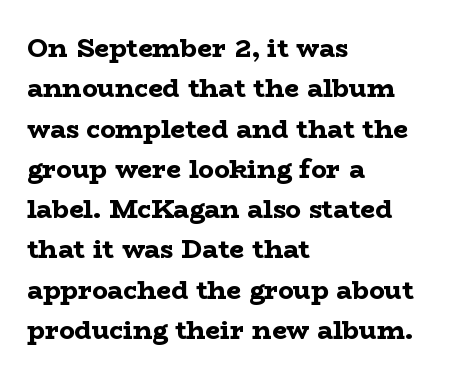
A classic flush-left, rag-right setting is used for this passage. Rows of type keep a routine distance in the vertical direction. Descenders are the only things crossing below the line. The strokes are fattened all the way to bold. Tracking value appears to be zero — textbook default spacing.
